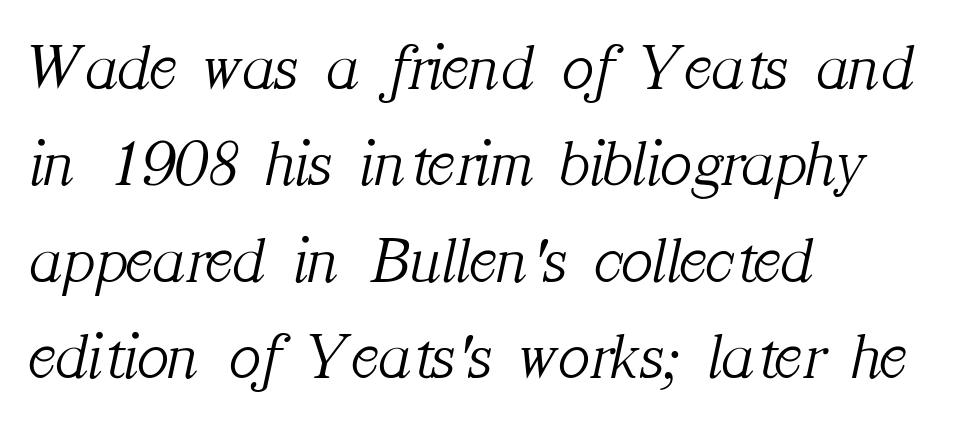
The image shows 66 px light serif type, italic (leaning right); set left-aligned, normal line spacing (1.46x), normal letter spacing, not underlined; medium stroke contrast and a medium x-height.
